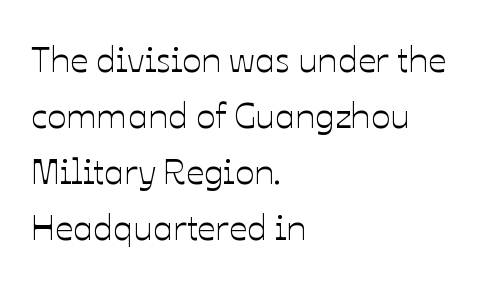
Q: Is the text italic (slanted)? A: No, it is upright.
Q: Is the text underlined? A: No.
Q: How is the paragraph aligned? A: Left-aligned.
Q: Is the spacing between letters normal or unusually wide? A: Normal.
Q: Is the spacing between lines tight, normal or loose? A: Normal.
Q: Width (condensed, normal, or wide)? A: Normal.
Q: Stroke contrast? A: Low.
Q: x-height? A: Medium.
Q: Monospaced? A: No.
